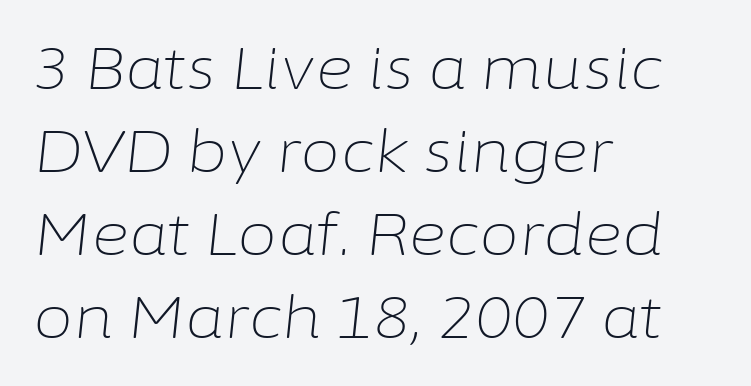
Short and long lines alike share a common starting point at left. Is the type heavy? It reads as light-to-regular instead. Do the characters align in a grid? No, the font is proportional. Compared with typical paragraphs, the rows here are spaced about the same. Italic: yes, the glyphs are oblique.
